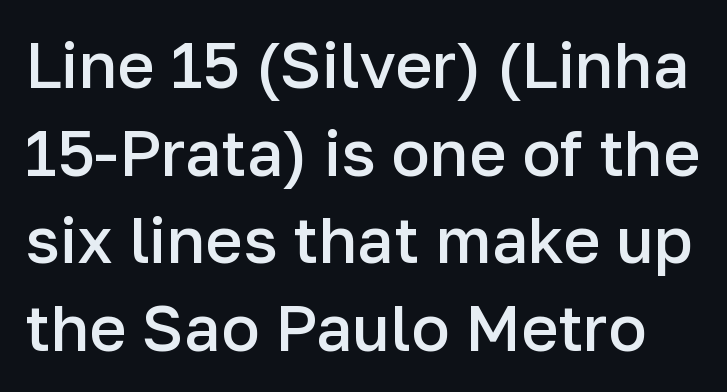
Q: Is the text bold? A: Semi-bold.
Q: Is the text italic (slanted)? A: No, it is upright.
Q: Is the typeface a serif or a sans-serif typeface? A: Sans-serif.
Q: Is the text underlined? A: No.
Q: Is the spacing between letters normal or unusually wide? A: Normal.
Q: Is the spacing between lines tight, normal or loose? A: Normal.
Q: Width (condensed, normal, or wide)? A: Normal.
Q: Stroke contrast? A: Low.
Q: x-height? A: Medium.
Q: Monospaced? A: No.
